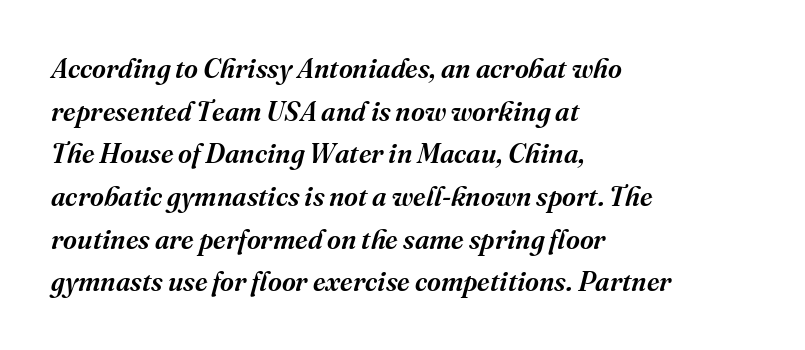
Q: Is the text bold? A: Semi-bold.
Q: Is the text italic (slanted)? A: Yes, it leans right by about 16 degrees.
Q: Is the text underlined? A: No.
Q: How is the paragraph aligned? A: Left-aligned.
Q: Is the spacing between letters normal or unusually wide? A: Normal.
Q: Is the spacing between lines tight, normal or loose? A: Normal.
